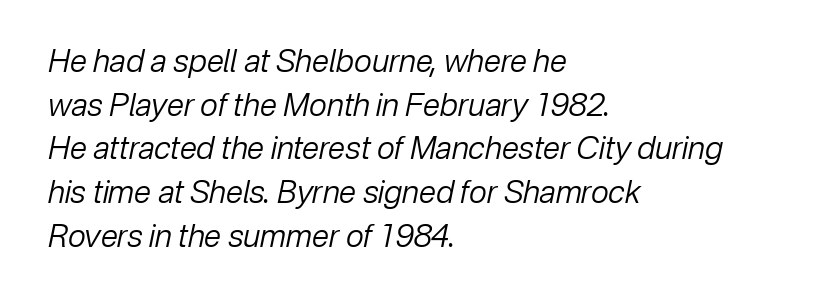
The image shows 31 px regular-weight type, italic (leaning right); set left-aligned, normal line spacing (1.41x), normal letter spacing, not underlined; low stroke contrast and a medium x-height.
